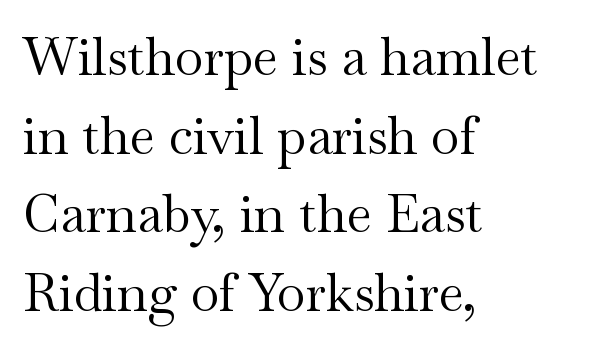
The image shows 52 px regular-weight, wide serif type, upright; set left-aligned, normal line spacing (1.51x), normal letter spacing, not underlined; medium stroke contrast and a small x-height.
